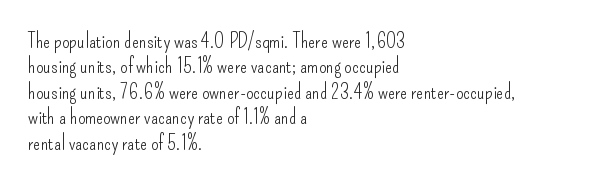
Q: Is the text bold? A: No.
Q: Is the text italic (slanted)? A: No, it is upright.
Q: Is the text underlined? A: No.
Q: How is the paragraph aligned? A: Left-aligned.
Q: Is the spacing between letters normal or unusually wide? A: Normal.
